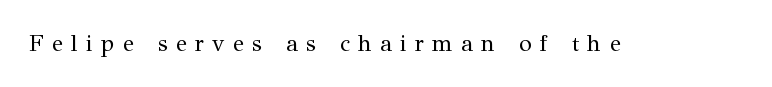
Compared with a typical body face, this is equally light or lighter still. Descenders hang freely into open space. Between one letter and the next there's a generous, obvious gap. When letters stand straight like this, we call the style roman or upright.
